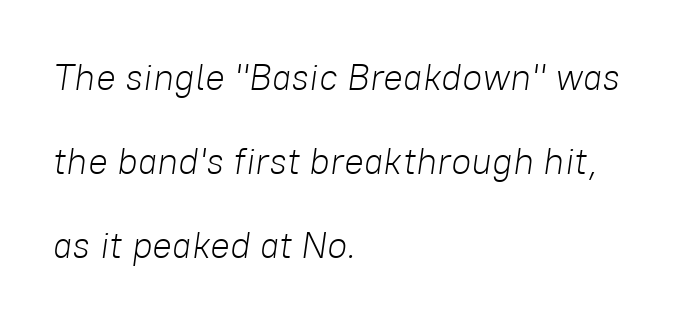
Q: Is the text bold? A: No.
Q: Is the text italic (slanted)? A: Yes, it leans right by about 8 degrees.
Q: Is the text underlined? A: No.
Q: How is the paragraph aligned? A: Left-aligned.
Q: Is the spacing between letters normal or unusually wide? A: Normal.
Q: Is the spacing between lines tight, normal or loose? A: Loose.
Q: Width (condensed, normal, or wide)? A: Normal.
Q: Stroke contrast? A: Low.
Q: x-height? A: Medium.
Q: Monospaced? A: No.
